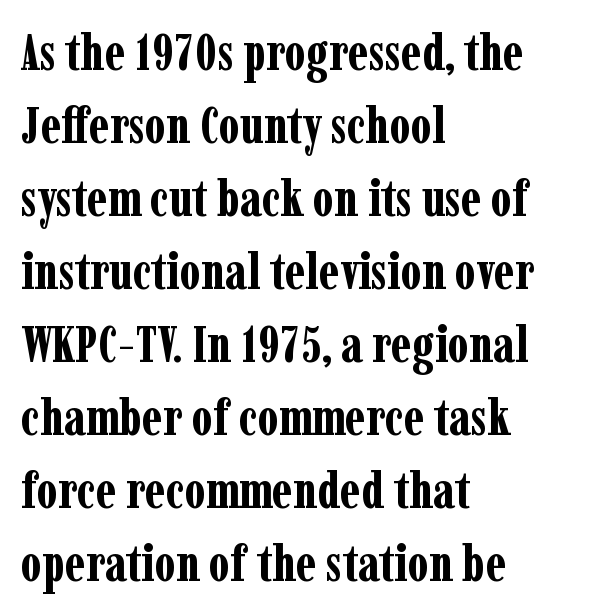
Q: Is the text bold? A: Yes.
Q: Is the text italic (slanted)? A: No, it is upright.
Q: Is the typeface a serif or a sans-serif typeface? A: Serif.
Q: Is the text underlined? A: No.
Q: How is the paragraph aligned? A: Left-aligned.
Q: Is the spacing between letters normal or unusually wide? A: Normal.
Q: Is the spacing between lines tight, normal or loose? A: Normal.
Q: Width (condensed, normal, or wide)? A: Condensed.
Q: Stroke contrast? A: Low.
Q: x-height? A: Medium.
Q: Monospaced? A: No.
